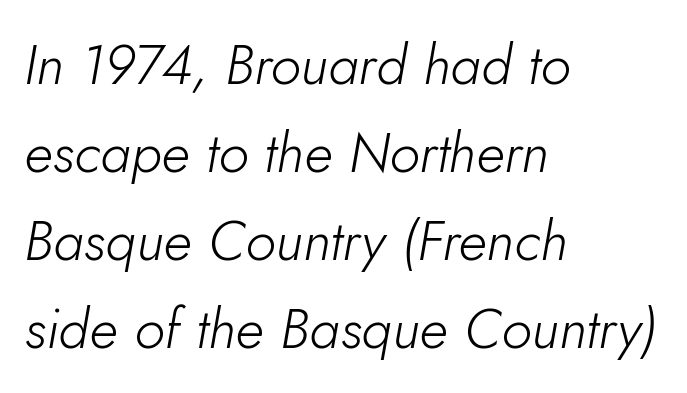
{"italic": "yes", "lean": "right", "slant_degrees": 5, "bold": "no", "weight": "light", "width": "normal", "stroke_contrast": "low", "x_height": "small", "monospaced": "no", "underline": "no", "align": "left", "line_spacing": "normal", "line_spacing_ratio": 1.57, "letter_spacing": "normal", "letter_spacing_em": 0.0, "glyph_px": 56}
